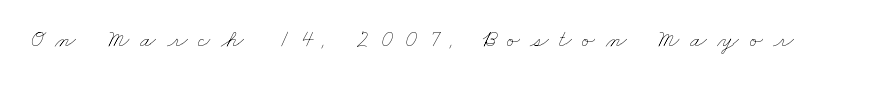
Underline: absent. There is plenty of visible air inserted between adjacent glyphs. Weight: regular or lighter.
